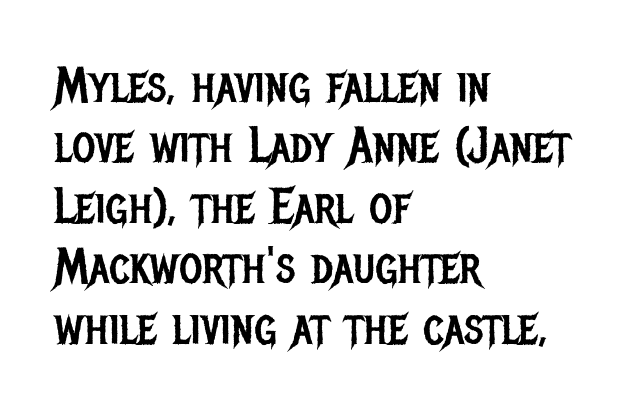
The image shows 50 px regular-weight, condensed sans-serif type, upright; set left-aligned, line spacing 1.21x, normal letter spacing, not underlined; low stroke contrast and a large x-height.
